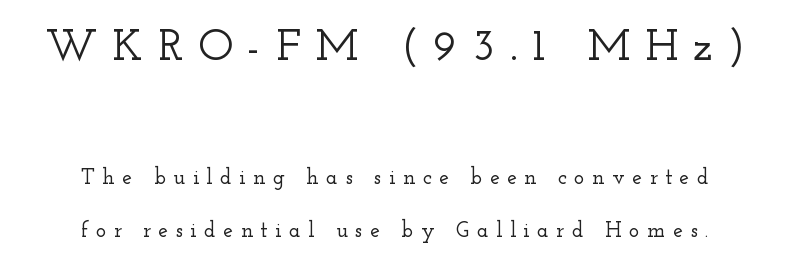
The image shows 44 px wide serif type, upright; set loose line spacing (2.39x), unusually wide letter spacing (+0.34 em), not underlined; the first (top) block is 2.0x larger; low stroke contrast and a small x-height.
